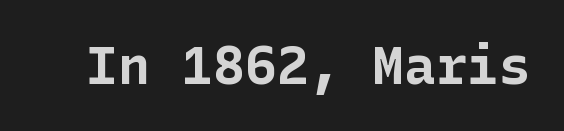
Bold? Absolutely — the strokes are thick and heavy. Unlike a traditional serif, this face leaves its strokes unadorned. Just letters on the line, the space beneath them empty. No italicization has been applied; the sample stays upright.
